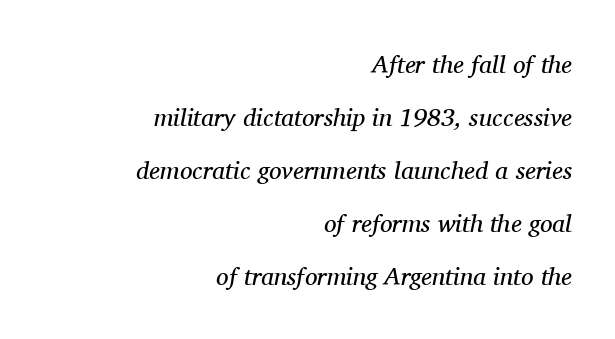
Q: Is the text bold? A: No.
Q: Is the text italic (slanted)? A: Yes, it leans right by about 11 degrees.
Q: Is the text underlined? A: No.
Q: How is the paragraph aligned? A: Right-aligned.
Q: Is the spacing between letters normal or unusually wide? A: Normal.
Q: Is the spacing between lines tight, normal or loose? A: Loose.
